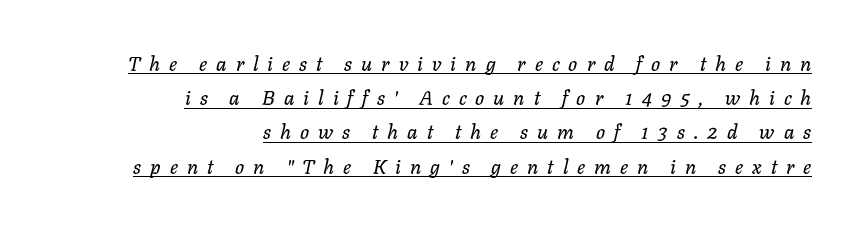
The image shows 20 px text type, italic (leaning right); set right-aligned, line spacing 1.71x, unusually wide letter spacing (+0.45 em), underlined.
